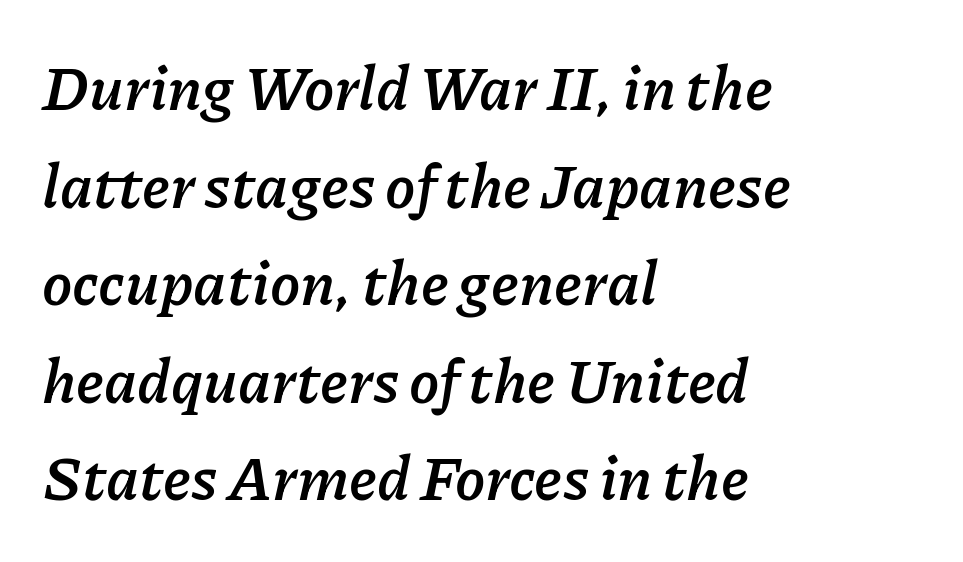
Q: Is the text bold? A: Yes.
Q: Is the text italic (slanted)? A: Yes, it leans right by about 11 degrees.
Q: Is the text underlined? A: No.
Q: How is the paragraph aligned? A: Left-aligned.
Q: Is the spacing between letters normal or unusually wide? A: Normal.
Q: Is the spacing between lines tight, normal or loose? A: Normal.
Q: Width (condensed, normal, or wide)? A: Normal.
Q: Stroke contrast? A: Low.
Q: x-height? A: Medium.
Q: Monospaced? A: No.
